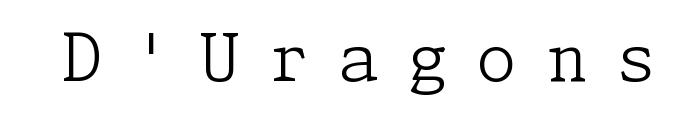
{"serif": "yes", "italic": "no", "bold": "no", "weight": "light", "width": "normal", "stroke_contrast": "low", "x_height": "medium", "underline": "no", "letter_spacing": "wide", "letter_spacing_em": 0.43, "glyph_px": 66}
